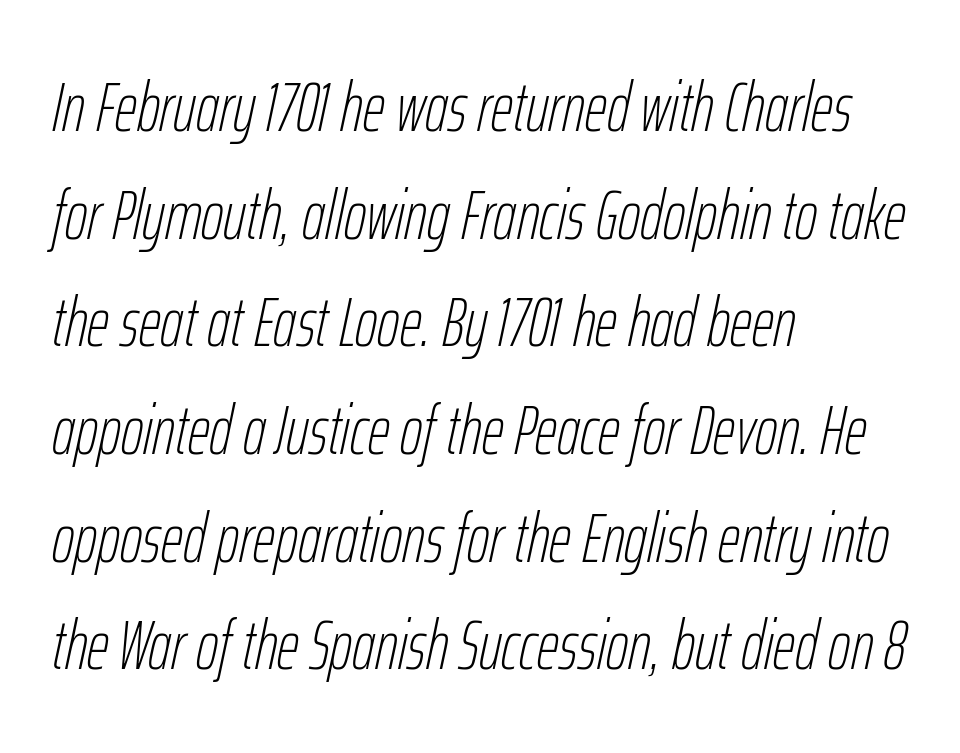
{"italic": "yes", "lean": "right", "slant_degrees": 12, "bold": "no", "weight": "thin", "width": "condensed", "stroke_contrast": "low", "x_height": "medium", "monospaced": "no", "underline": "no", "align": "left", "line_spacing": "normal", "line_spacing_ratio": 1.56, "letter_spacing": "normal", "letter_spacing_em": 0.0, "glyph_px": 69}
